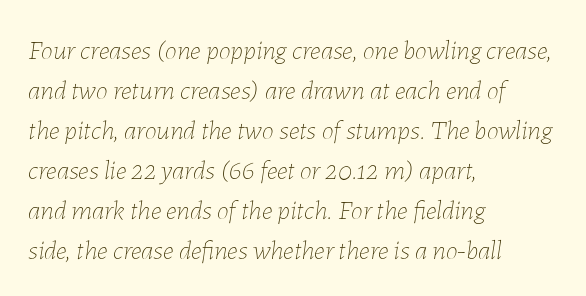
The image shows 27 px text type, italic (leaning right); set left-aligned, normal line spacing (1.48x), normal letter spacing, not underlined.
